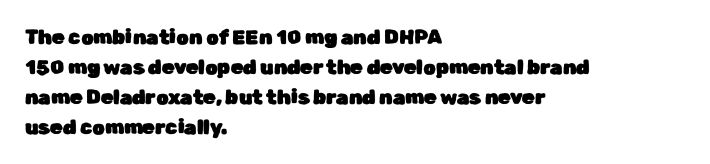
Q: Is the text italic (slanted)? A: No, it is upright.
Q: Is the text underlined? A: No.
Q: How is the paragraph aligned? A: Left-aligned.
Q: Is the spacing between letters normal or unusually wide? A: Normal.
Q: Is the spacing between lines tight, normal or loose? A: Normal.
